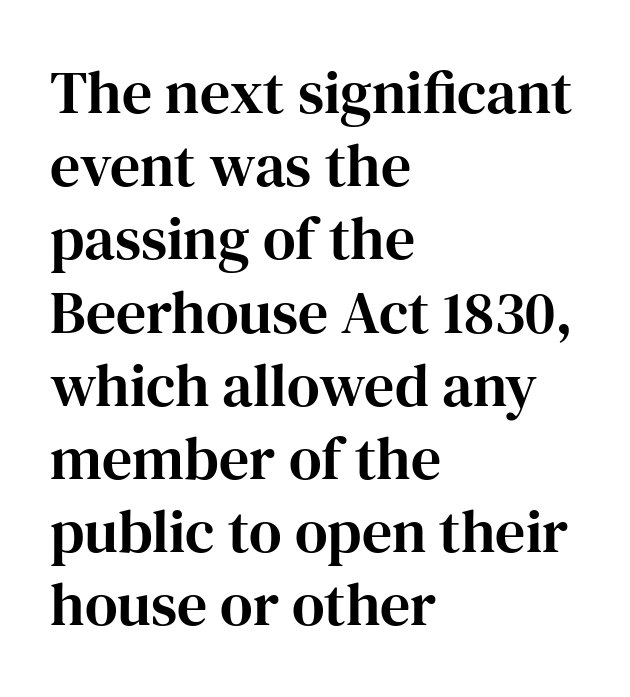
{"serif": "yes", "italic": "no", "width": "normal", "stroke_contrast": "high", "x_height": "medium", "monospaced": "no", "underline": "no", "align": "left", "line_spacing_ratio": 1.22, "letter_spacing": "normal", "letter_spacing_em": 0.0, "glyph_px": 60}
